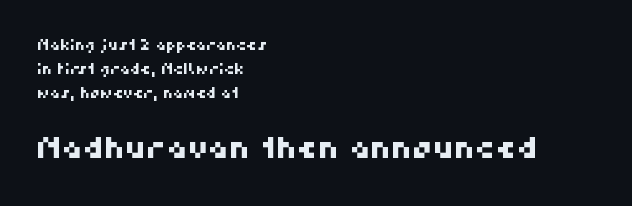
Q: Is the typeface a serif or a sans-serif typeface? A: Sans-serif.
Q: Is the text underlined? A: No.
Q: How is the paragraph aligned? A: Left-aligned.
Q: Is the spacing between letters normal or unusually wide? A: Normal.
Q: Which block of text is set in a larger size, the first (top) or the second (bottom)? A: The second (bottom) one.
Q: Width (condensed, normal, or wide)? A: Normal.
Q: Stroke contrast? A: High.
Q: x-height? A: Medium.
Q: Monospaced? A: No.
